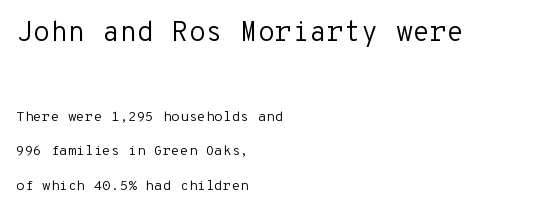
This sample trades compactness for vertical openness between lines. The font sits on the lighter half of the weight spectrum, regular included. If you drew a line through each stem, it would be perfectly vertical. Typeset ragged right — the left edge is the straight one.
